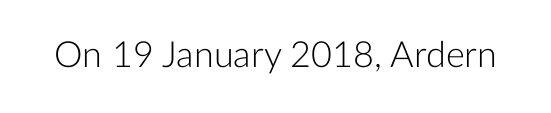
The image shows 36 px light sans-serif type, upright; set normal letter spacing, not underlined; low stroke contrast and a medium x-height.
